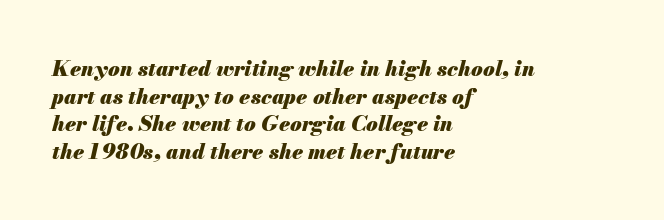
The image shows 21 px bold type, italic (leaning right); set left-aligned, normal line spacing (1.31x), normal letter spacing, not underlined.
